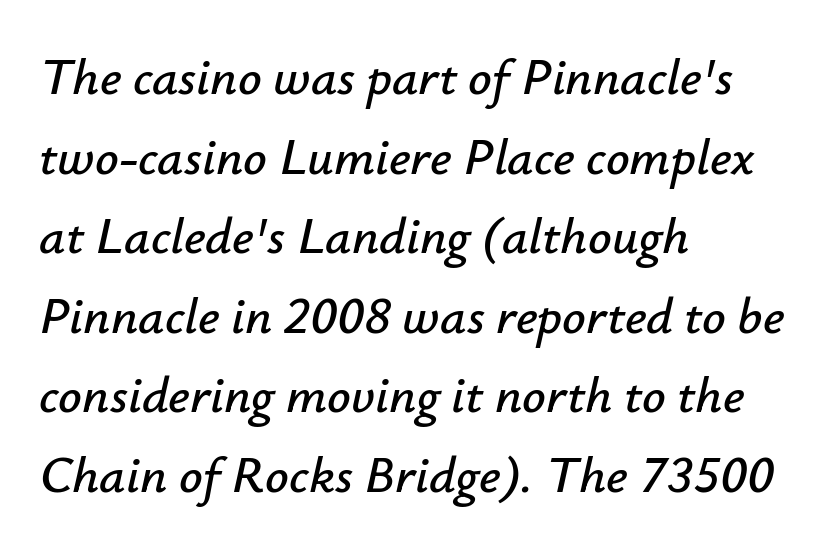
{"italic": "yes", "lean": "right", "slant_degrees": 12, "width": "normal", "stroke_contrast": "low", "x_height": "small", "monospaced": "no", "underline": "no", "align": "left", "line_spacing": "normal", "line_spacing_ratio": 1.53, "letter_spacing": "normal", "letter_spacing_em": 0.0, "glyph_px": 52}
